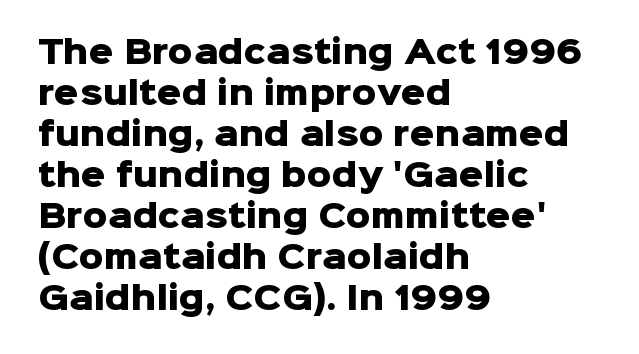
{"serif": "no", "italic": "no", "bold": "yes", "weight": "heavy", "width": "normal", "stroke_contrast": "low", "x_height": "medium", "monospaced": "no", "underline": "no", "align": "left", "line_spacing": "normal", "line_spacing_ratio": 1.32, "letter_spacing": "normal", "letter_spacing_em": 0.0, "glyph_px": 31}
